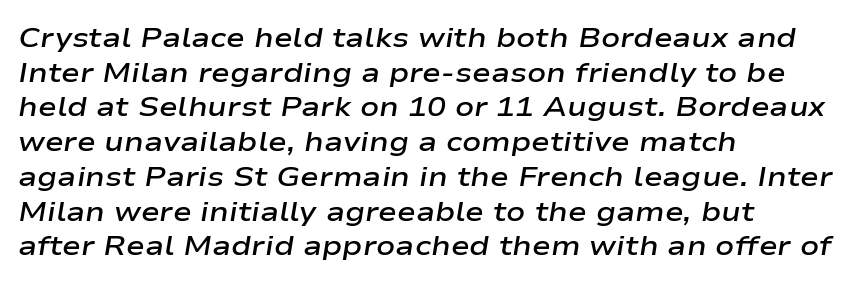
{"italic": "yes", "lean": "right", "slant_degrees": 9, "bold": "semi", "weight": "semibold", "width": "wide", "stroke_contrast": "low", "x_height": "medium", "monospaced": "no", "underline": "no", "align": "left", "line_spacing_ratio": 1.24, "letter_spacing": "normal", "letter_spacing_em": 0.0, "glyph_px": 28}
